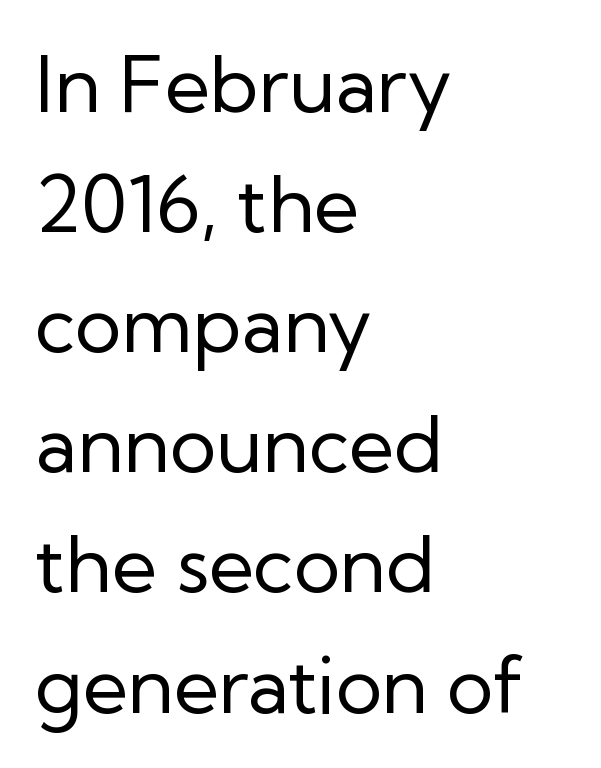
The image shows 78 px regular-weight sans-serif type, upright; set left-aligned, normal line spacing (1.54x), normal letter spacing, not underlined; low stroke contrast and a medium x-height.
